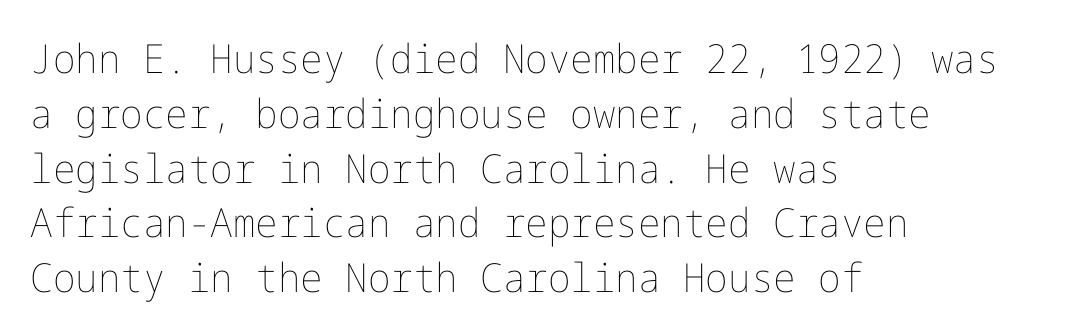
The image shows 40 px thin type, upright; set left-aligned, normal line spacing (1.37x), normal letter spacing, not underlined; low stroke contrast and a medium x-height.
